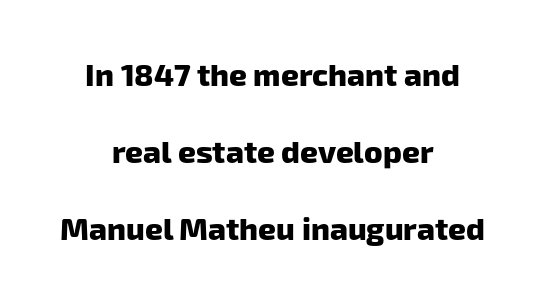
{"serif": "no", "bold": "yes", "weight": "heavy", "width": "normal", "stroke_contrast": "low", "x_height": "medium", "monospaced": "no", "underline": "no", "align": "center", "line_spacing": "loose", "line_spacing_ratio": 2.49, "letter_spacing": "normal", "letter_spacing_em": 0.0, "glyph_px": 31}
